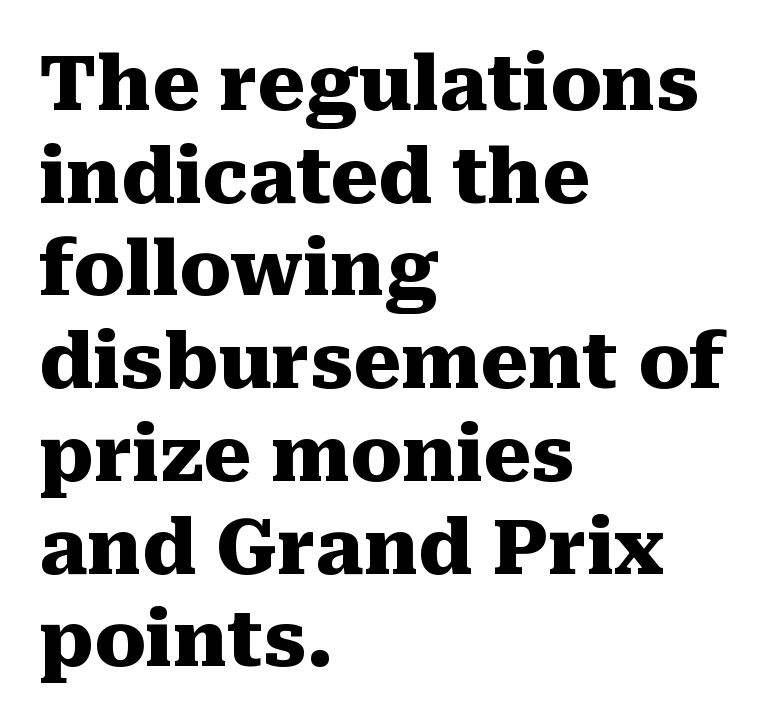
Each row of text sits above clean, open space. The axis of the letterforms is exactly vertical. The ragged edge is on the right, which tells us the setting is flush left. You could call the tracking neutral — neither tight nor loose. The passage shown is typed in a proportional face where columns would drift. Type style note: has serifs.
